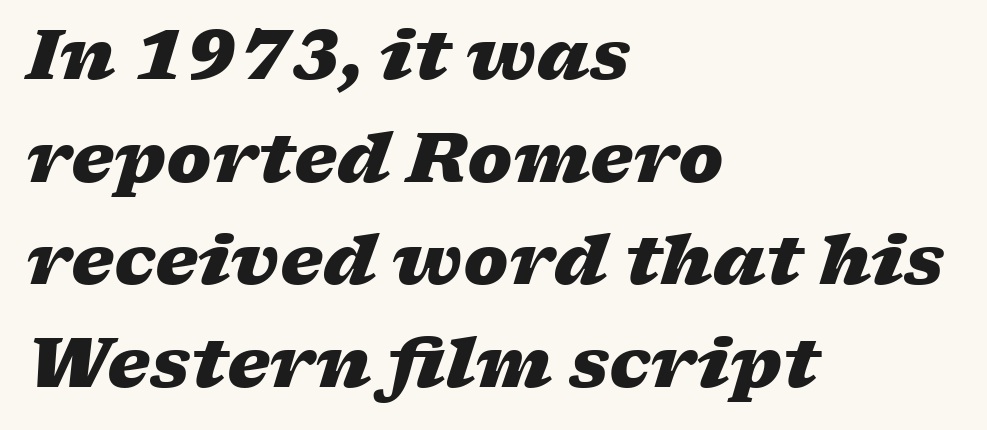
{"italic": "yes", "lean": "right", "slant_degrees": 17, "bold": "yes", "weight": "heavy", "width": "wide", "stroke_contrast": "low", "x_height": "medium", "monospaced": "no", "underline": "no", "align": "left", "line_spacing": "normal", "line_spacing_ratio": 1.51, "letter_spacing": "normal", "letter_spacing_em": 0.0, "glyph_px": 68}
